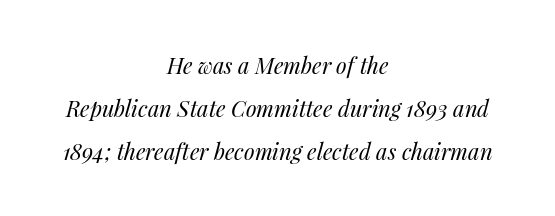
{"italic": "yes", "lean": "right", "slant_degrees": 14, "bold": "no", "underline": "no", "align": "center", "line_spacing": "loose", "line_spacing_ratio": 1.95, "letter_spacing": "normal", "letter_spacing_em": 0.0, "glyph_px": 22}
